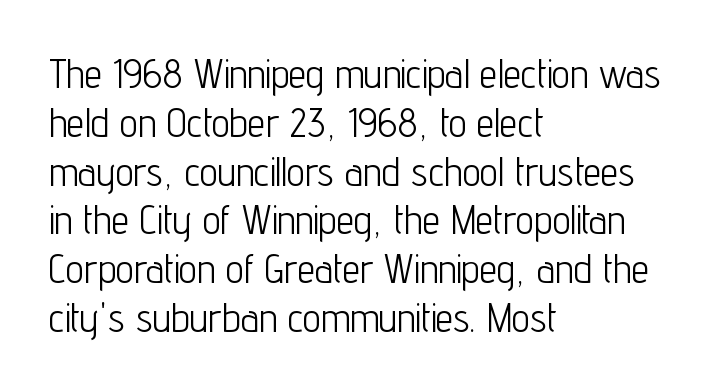
Q: Is the text bold? A: No.
Q: Is the text italic (slanted)? A: No, it is upright.
Q: Is the typeface a serif or a sans-serif typeface? A: Sans-serif.
Q: Is the text underlined? A: No.
Q: How is the paragraph aligned? A: Left-aligned.
Q: Is the spacing between letters normal or unusually wide? A: Normal.
Q: Width (condensed, normal, or wide)? A: Condensed.
Q: Stroke contrast? A: Low.
Q: x-height? A: Medium.
Q: Monospaced? A: No.
